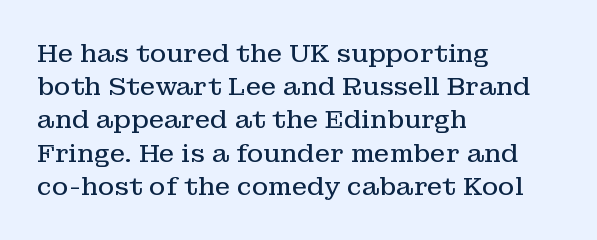
{"italic": "no", "bold": "no", "underline": "no", "align": "left", "line_spacing": "normal", "line_spacing_ratio": 1.33, "letter_spacing": "normal", "letter_spacing_em": 0.0, "glyph_px": 25}
